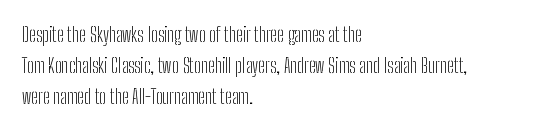
{"italic": "no", "bold": "no", "underline": "no", "align": "left", "line_spacing": "normal", "line_spacing_ratio": 1.55, "letter_spacing": "normal", "letter_spacing_em": 0.0, "glyph_px": 20}
